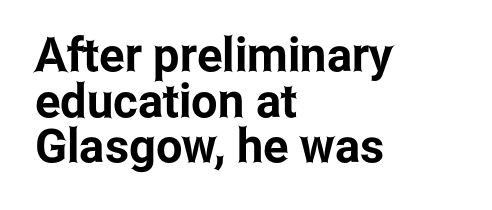
Q: Is the text italic (slanted)? A: No, it is upright.
Q: Is the typeface a serif or a sans-serif typeface? A: Sans-serif.
Q: Is the text underlined? A: No.
Q: How is the paragraph aligned? A: Left-aligned.
Q: Is the spacing between letters normal or unusually wide? A: Normal.
Q: Is the spacing between lines tight, normal or loose? A: Tight.
Q: Width (condensed, normal, or wide)? A: Condensed.
Q: Stroke contrast? A: Low.
Q: x-height? A: Medium.
Q: Monospaced? A: No.
